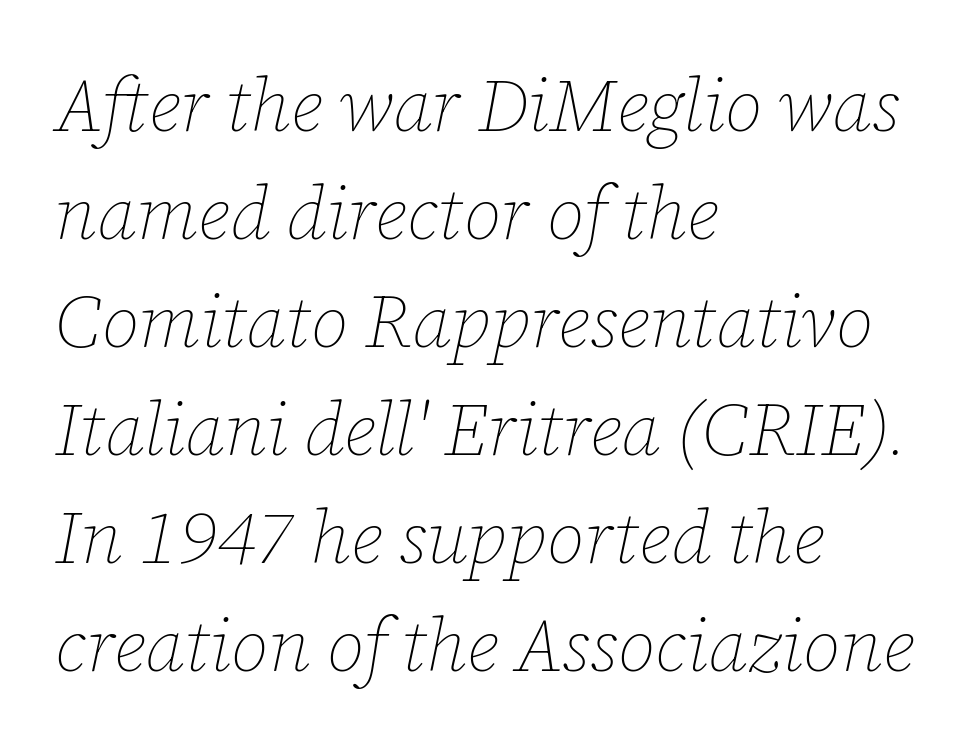
The image shows 74 px thin type, italic (leaning right); set left-aligned, normal line spacing (1.46x), normal letter spacing, not underlined; low stroke contrast and a medium x-height.
